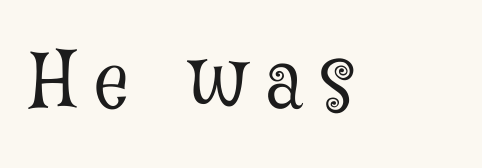
Q: Is the text bold? A: No.
Q: Is the text italic (slanted)? A: No, it is upright.
Q: Is the typeface a serif or a sans-serif typeface? A: Serif.
Q: Is the text underlined? A: No.
Q: Is the spacing between letters normal or unusually wide? A: Unusually wide.
Q: Width (condensed, normal, or wide)? A: Condensed.
Q: Stroke contrast? A: Low.
Q: x-height? A: Medium.
Q: Monospaced? A: No.
